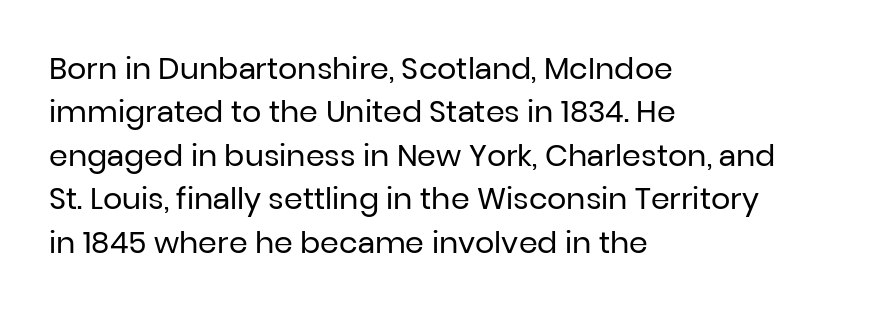
The image shows 30 px regular-weight sans-serif type, upright; set left-aligned, normal line spacing (1.45x), normal letter spacing, not underlined; low stroke contrast and a medium x-height.
